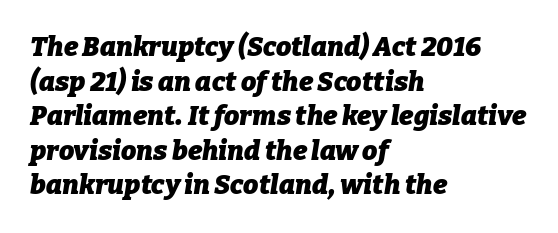
Does the copy run flush right? No — it runs flush left. Slant detected: the letters are inclined. Just letters on the line, the space beneath them empty. The characters look thick and weighty, a clear bold. The vertical gap from one line to the next is medium. Observe the ordinary spacing: letters are neighbours, not strangers.
